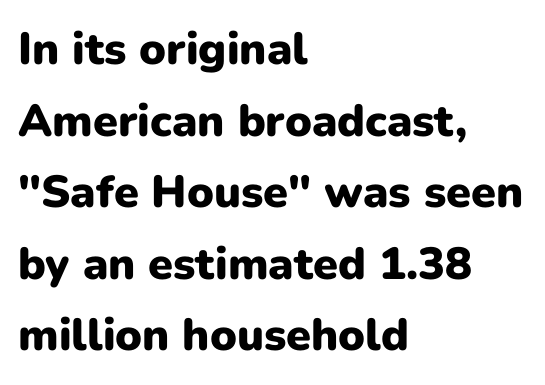
Observe the ordinary spacing: letters are neighbours, not strangers. Spacing verdict: proportional, widths tailored to each character. To sum up the face: it is a sans, with no serifs. One-word summary of the alignment: left. Upright lettering throughout.
